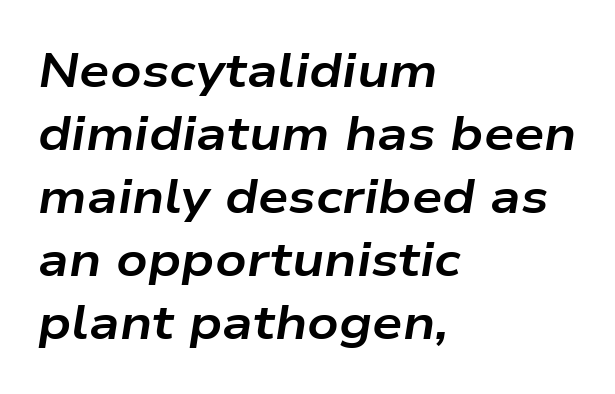
The passage shown stacks its lines at a standard gap. Each letter keeps its own natural width here, so spacing adapts to shape. The zone under the glyphs is completely vacant. Chunky letters — that's bold for sure. Tracking here is standard; glyphs follow each other at the usual distance. Rendered with sloped, italic letterforms.
